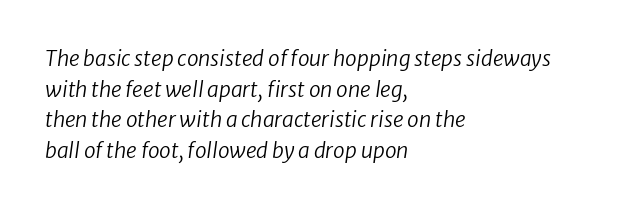
The letterforms sit at book weight or below. The letterforms sit shoulder to shoulder at normal distance. Line spacing here is normal. All the whitespace from short lines collects on the right. The face used here has a pronounced slope to its letters. The baseline area is clear.
